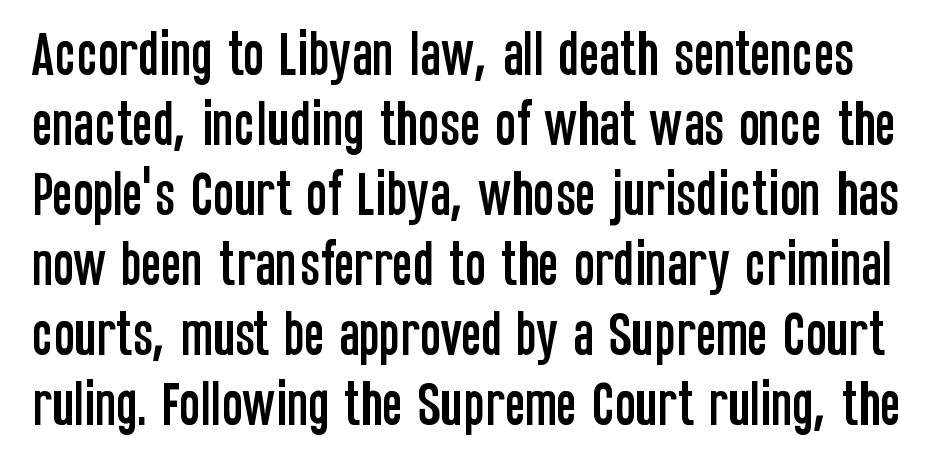
Q: Is the text italic (slanted)? A: No, it is upright.
Q: Is the typeface a serif or a sans-serif typeface? A: Sans-serif.
Q: Is the text underlined? A: No.
Q: Is the spacing between letters normal or unusually wide? A: Normal.
Q: Is the spacing between lines tight, normal or loose? A: Normal.
Q: Width (condensed, normal, or wide)? A: Condensed.
Q: Stroke contrast? A: Low.
Q: x-height? A: Large.
Q: Monospaced? A: No.
